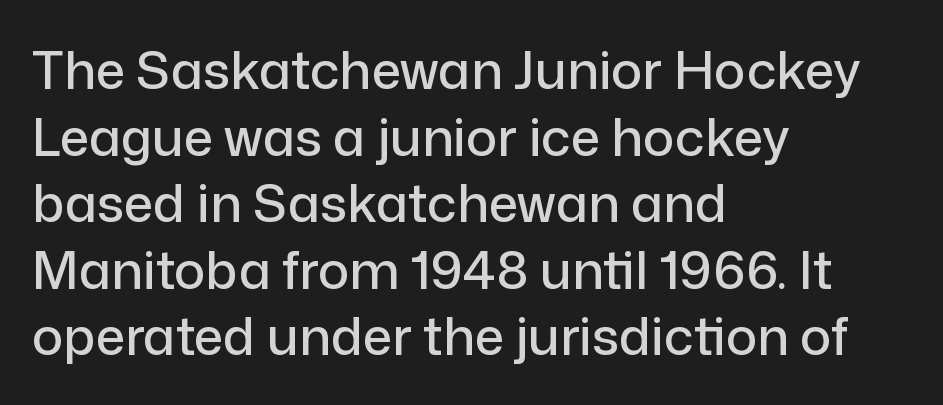
{"serif": "no", "italic": "no", "width": "normal", "stroke_contrast": "low", "x_height": "medium", "monospaced": "no", "underline": "no", "align": "left", "line_spacing": "normal", "line_spacing_ratio": 1.28, "letter_spacing": "normal", "letter_spacing_em": 0.0, "glyph_px": 52}
